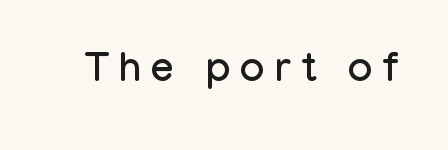
Q: Is the text italic (slanted)? A: No, it is upright.
Q: Is the typeface a serif or a sans-serif typeface? A: Sans-serif.
Q: Is the text underlined? A: No.
Q: Is the spacing between letters normal or unusually wide? A: Unusually wide.
Q: Width (condensed, normal, or wide)? A: Condensed.
Q: Stroke contrast? A: Low.
Q: x-height? A: Medium.
Q: Monospaced? A: No.
